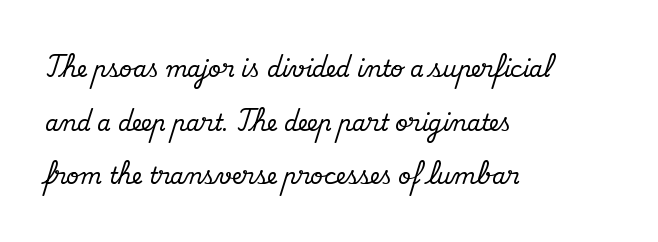
All the whitespace from short lines collects on the right. Loosely led — the rows are spread out. The passage shown has conventional tracking throughout.
